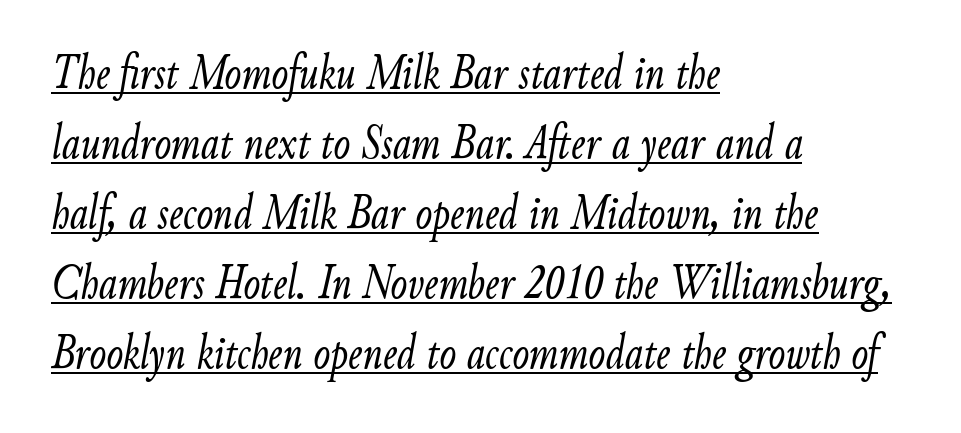
{"italic": "yes", "lean": "right", "slant_degrees": 9, "bold": "no", "weight": "light", "width": "condensed", "stroke_contrast": "low", "x_height": "small", "monospaced": "no", "underline": "yes", "align": "left", "line_spacing": "normal", "line_spacing_ratio": 1.4, "letter_spacing": "normal", "letter_spacing_em": 0.0, "glyph_px": 50}
